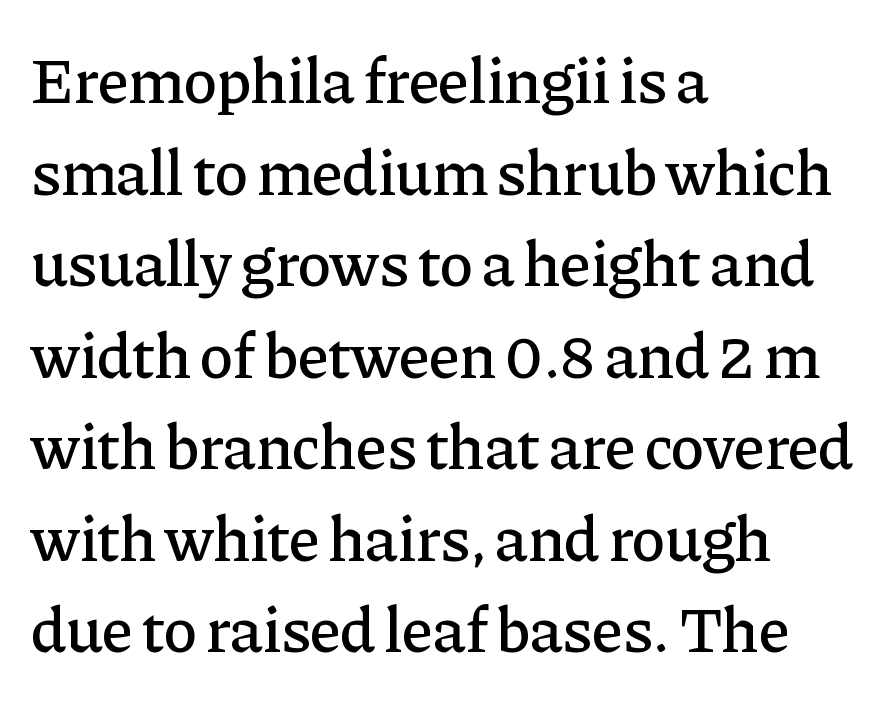
The image shows 64 px serif type, upright; set left-aligned, normal line spacing (1.43x), normal letter spacing, not underlined; low stroke contrast and a medium x-height.
